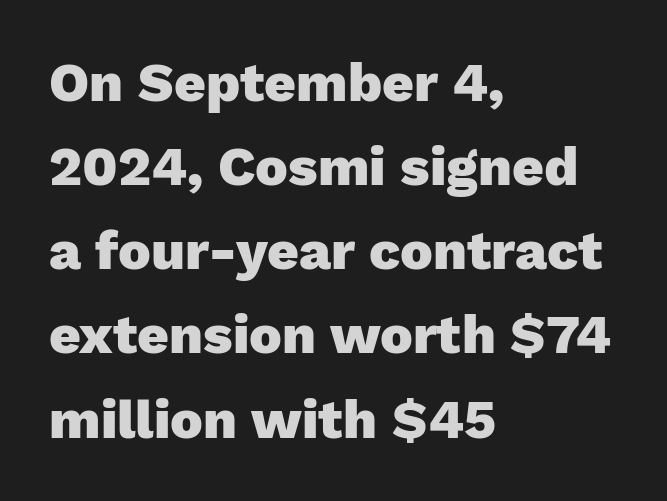
Q: Is the text bold? A: Yes.
Q: Is the text italic (slanted)? A: No, it is upright.
Q: Is the typeface a serif or a sans-serif typeface? A: Sans-serif.
Q: Is the text underlined? A: No.
Q: How is the paragraph aligned? A: Left-aligned.
Q: Is the spacing between letters normal or unusually wide? A: Normal.
Q: Is the spacing between lines tight, normal or loose? A: Normal.
Q: Width (condensed, normal, or wide)? A: Normal.
Q: Stroke contrast? A: Low.
Q: x-height? A: Medium.
Q: Monospaced? A: No.
